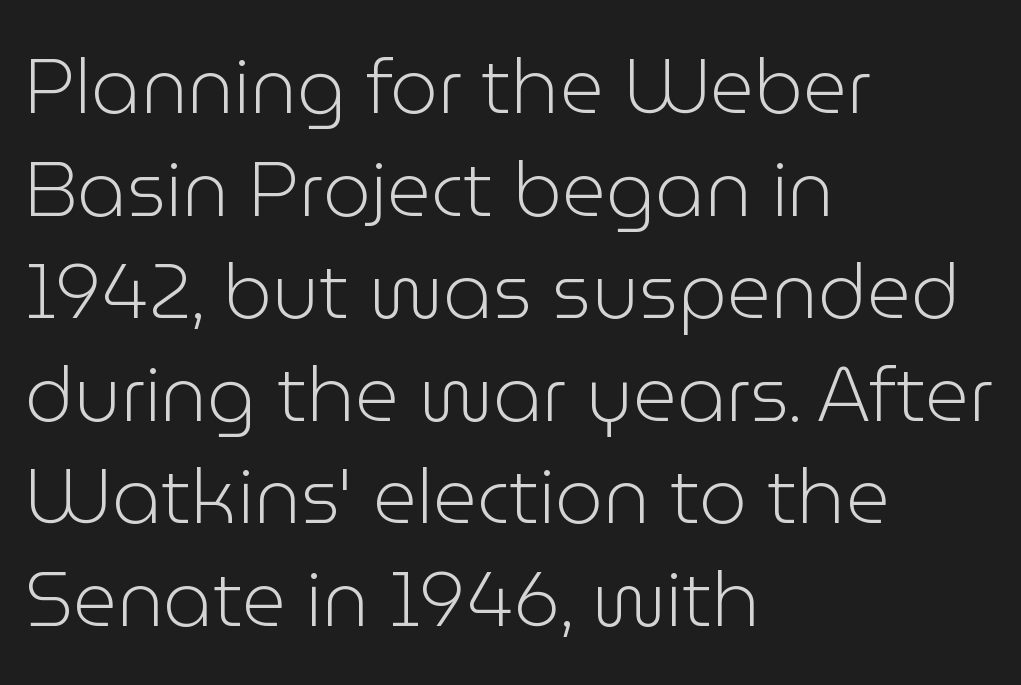
The image shows 76 px light sans-serif type, upright; set left-aligned, normal line spacing (1.35x), normal letter spacing, not underlined; low stroke contrast and a medium x-height.
